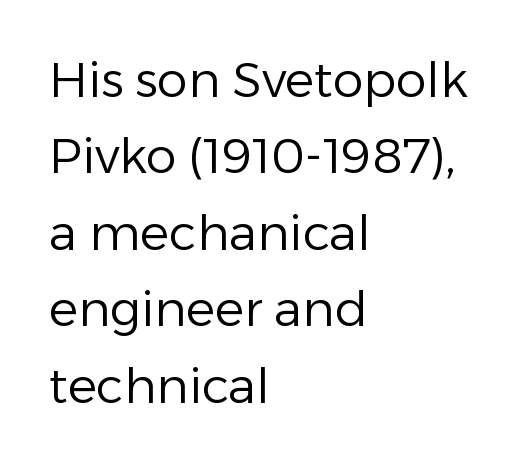
Q: Is the text bold? A: No.
Q: Is the text italic (slanted)? A: No, it is upright.
Q: Is the typeface a serif or a sans-serif typeface? A: Sans-serif.
Q: Is the text underlined? A: No.
Q: How is the paragraph aligned? A: Left-aligned.
Q: Is the spacing between letters normal or unusually wide? A: Normal.
Q: Is the spacing between lines tight, normal or loose? A: Normal.
Q: Width (condensed, normal, or wide)? A: Normal.
Q: Stroke contrast? A: Low.
Q: x-height? A: Medium.
Q: Monospaced? A: No.
